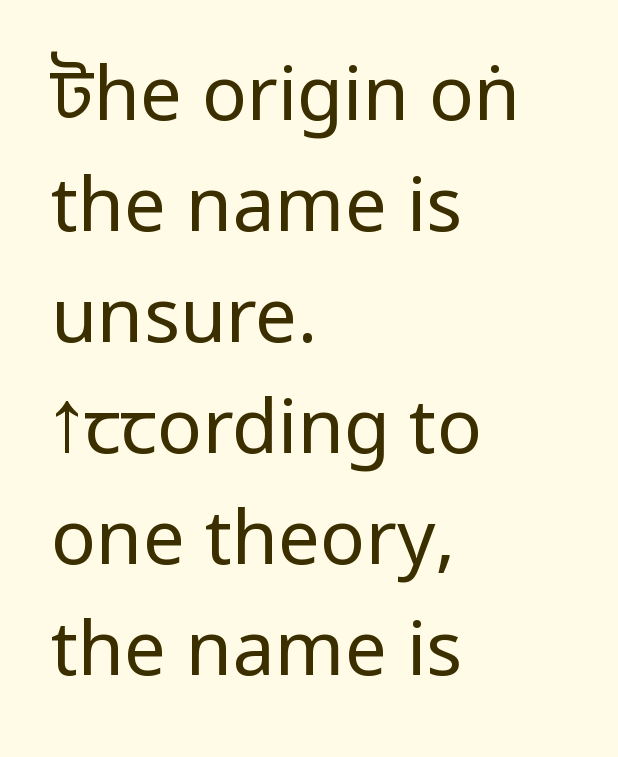
{"serif": "no", "italic": "no", "bold": "no", "weight": "regular", "width": "condensed", "stroke_contrast": "low", "x_height": "large", "monospaced": "no", "underline": "no", "align": "left", "line_spacing": "normal", "line_spacing_ratio": 1.48, "letter_spacing": "normal", "letter_spacing_em": 0.0, "glyph_px": 75}
